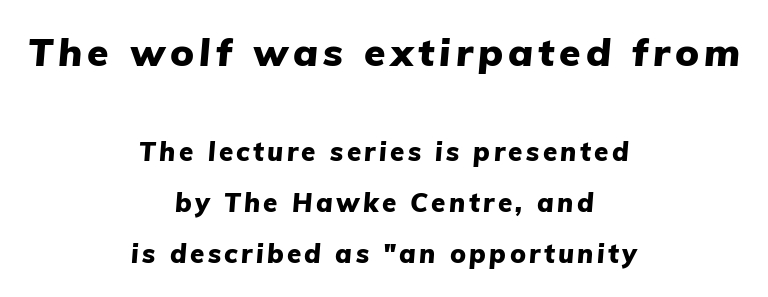
{"italic": "yes", "lean": "right", "slant_degrees": 5, "bold": "yes", "weight": "heavy", "width": "normal", "stroke_contrast": "low", "x_height": "medium", "monospaced": "no", "underline": "no", "align": "center", "line_spacing": "loose", "line_spacing_ratio": 1.97, "larger_block": "first", "size_ratio": 1.5, "glyph_px": 39}
